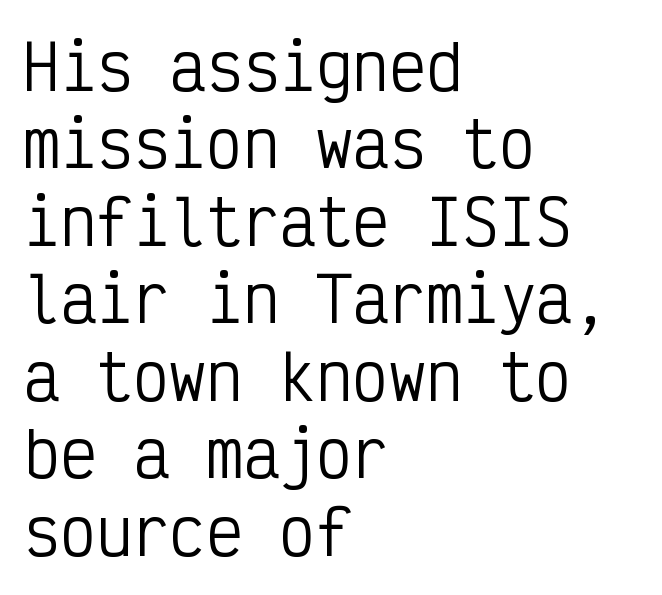
{"serif": "no", "italic": "no", "bold": "no", "weight": "regular", "width": "condensed", "stroke_contrast": "low", "x_height": "medium", "monospaced": "yes", "underline": "no", "align": "left", "line_spacing": "normal", "line_spacing_ratio": 1.27, "letter_spacing": "normal", "letter_spacing_em": 0.0, "glyph_px": 61}
